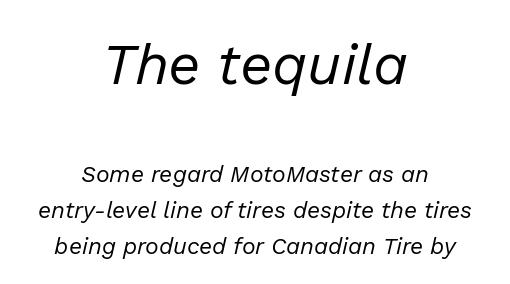
{"italic": "yes", "lean": "right", "slant_degrees": 13, "bold": "no", "weight": "regular", "width": "normal", "stroke_contrast": "low", "x_height": "medium", "monospaced": "no", "underline": "no", "align": "center", "line_spacing": "normal", "line_spacing_ratio": 1.57, "letter_spacing": "normal", "letter_spacing_em": 0.0, "larger_block": "first", "size_ratio": 2.48, "glyph_px": 57}
